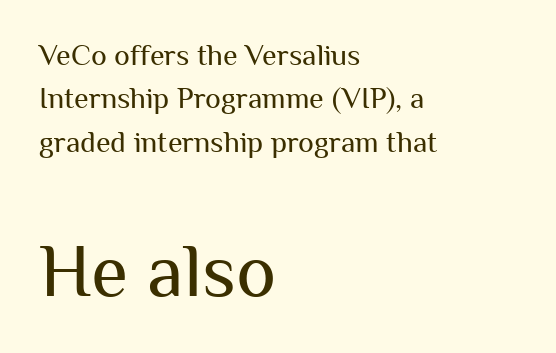
The passage shown stacks its lines at a standard gap. These lines are rendered in a variable-pitch font. Quick note: underline off. The rendering enlarges the type as you move from the upper chunk to the lower. A quiet, ordinary-to-light weight characterises the typeface. Is this a sans? Yes — the strokes have no serifs.
